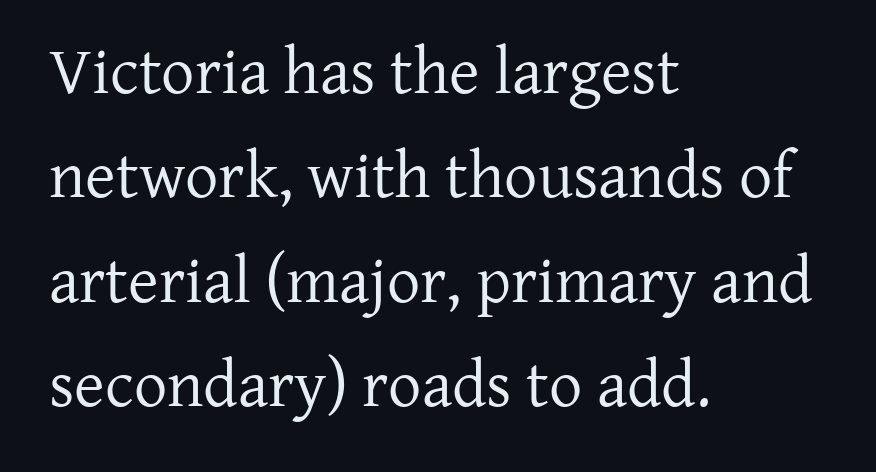
Check the space under the baseline: it is left empty. Check where the strokes stop: tiny serifs finish them off. The typography opts for an upright posture over an oblique one. The letterforms sit shoulder to shoulder at normal distance.
